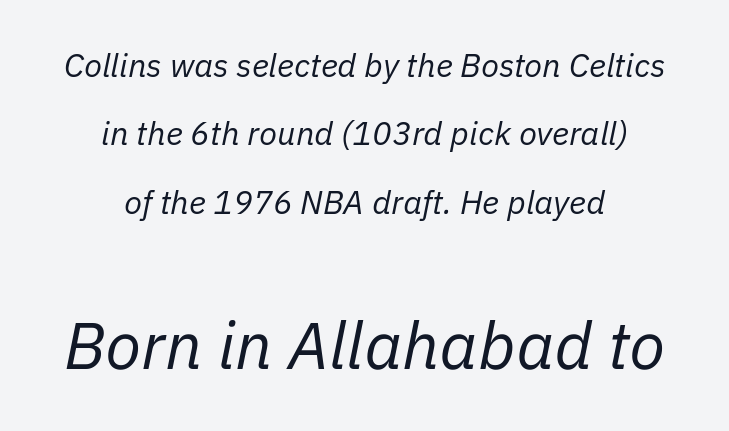
The image shows 66 px regular-weight type, italic (leaning right); set centered, loose line spacing (2.07x), normal letter spacing, not underlined; the second (bottom) block is 2.0x larger; low stroke contrast and a medium x-height.
